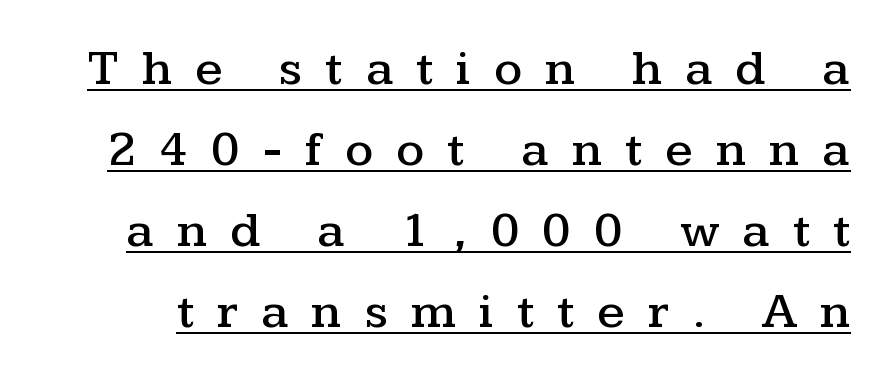
Look at the tracking — it's clearly loosened, letters drifting apart. The specimen includes a rule beneath the text block's lines. Varying glyph widths throughout — classic text-font behaviour. This rendering employs a face with finishing strokes, i.e., a serif.
